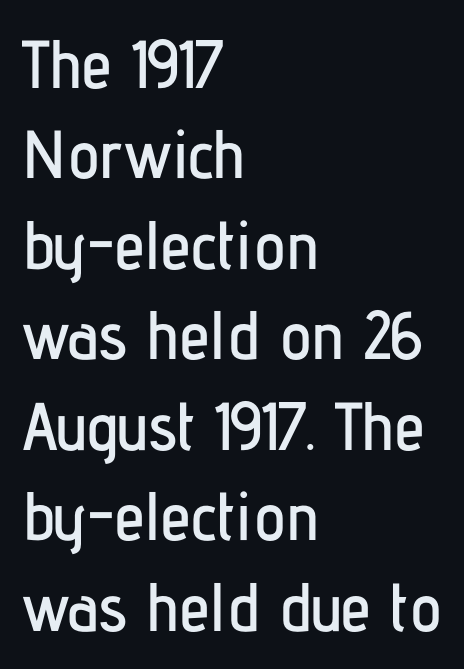
{"serif": "no", "italic": "no", "width": "condensed", "stroke_contrast": "low", "x_height": "medium", "monospaced": "no", "underline": "no", "align": "left", "line_spacing": "normal", "line_spacing_ratio": 1.33, "letter_spacing": "normal", "letter_spacing_em": 0.0, "glyph_px": 68}
